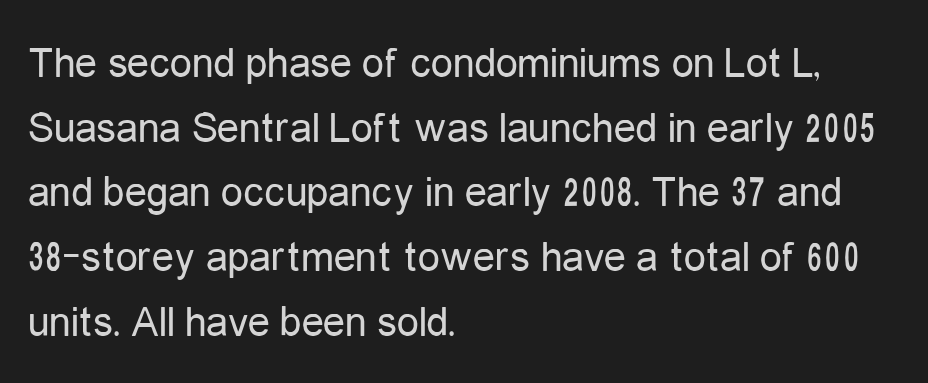
Stroke mass is kept to a normal reading level or below. Whoever set this chose a conventional vertical rhythm. Caption: standard tracking, unaltered. Does the copy run flush right? No — it runs flush left. If you drew a line through each stem, it would be perfectly vertical. Observe the absence of serifs on each vertical stroke in this sample.
